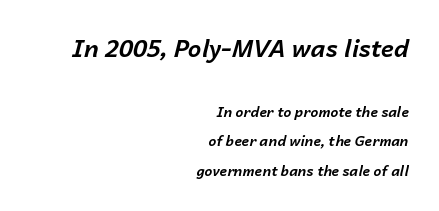
The image shows 24 px bold type, italic (leaning right); set right-aligned, loose line spacing (2.11x), normal letter spacing, not underlined; the first (top) block is 1.71x larger.
